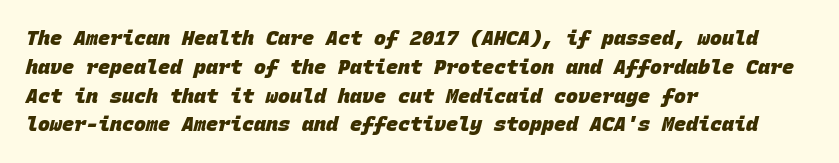
The rendering keeps characters at their native spacing. Does the copy run flush right? No — it runs flush left. A clean baseline with only descenders dipping below it. Normally led — the rows are evenly, conventionally spaced. Emphasis by weight is at full strength: bold.
